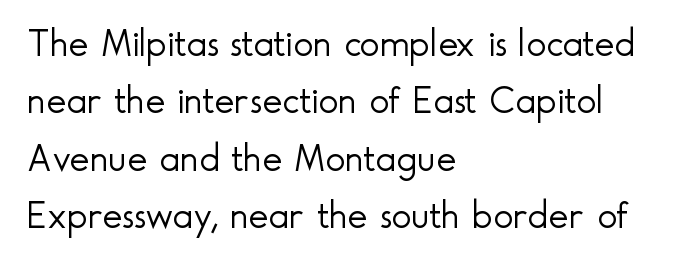
Vertical strokes here are truly vertical. You could not count columns in this text — the font is proportionally spaced. If you measured baseline to baseline, you'd find a middling distance. Inter-character spacing is left at the font's built-in metrics. What kind of face is this? One without serifs — a sans.
